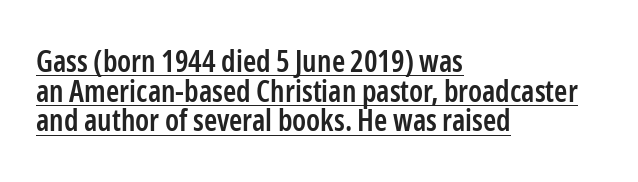
The image shows 30 px semibold, condensed sans-serif type, upright; set left-aligned, tight line spacing (0.99x), normal letter spacing, underlined; low stroke contrast and a medium x-height.
